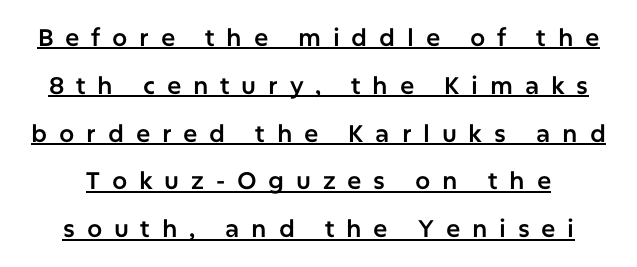
If you measured baseline to baseline, you'd find a long distance. Look at the tracking — it's clearly loosened, letters drifting apart. Every word sits above its own underline. The letters stand upright; this is a roman face.
